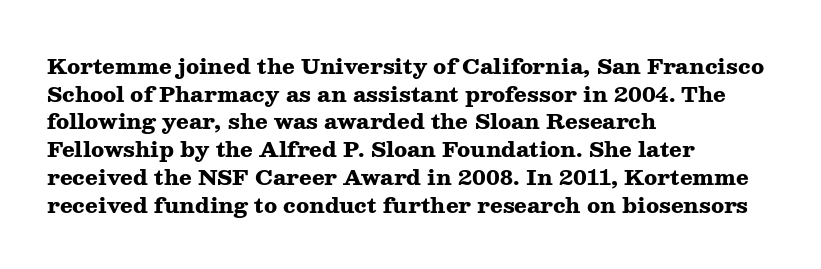
The image shows 21 px bold type, upright; set left-aligned, normal line spacing (1.32x), normal letter spacing, not underlined.
